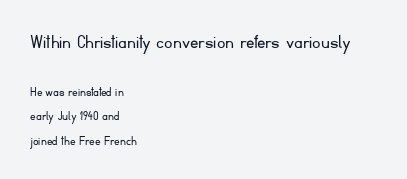
Italic: no, the glyphs are upright roman. Is the letter spacing exaggerated? No — it looks like the ordinary default. Weight: in the light-to-regular range. Which of the two is more prominent by size? The first, at the top.
